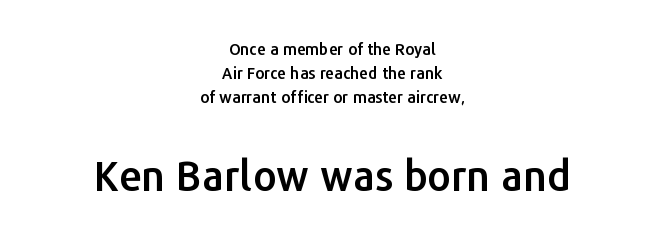
Q: Is the text italic (slanted)? A: No, it is upright.
Q: Is the typeface a serif or a sans-serif typeface? A: Sans-serif.
Q: Is the text underlined? A: No.
Q: How is the paragraph aligned? A: Centered.
Q: Is the spacing between letters normal or unusually wide? A: Normal.
Q: Is the spacing between lines tight, normal or loose? A: Normal.
Q: Which block of text is set in a larger size, the first (top) or the second (bottom)? A: The second (bottom) one.
Q: Width (condensed, normal, or wide)? A: Normal.
Q: Stroke contrast? A: Low.
Q: x-height? A: Medium.
Q: Monospaced? A: No.
